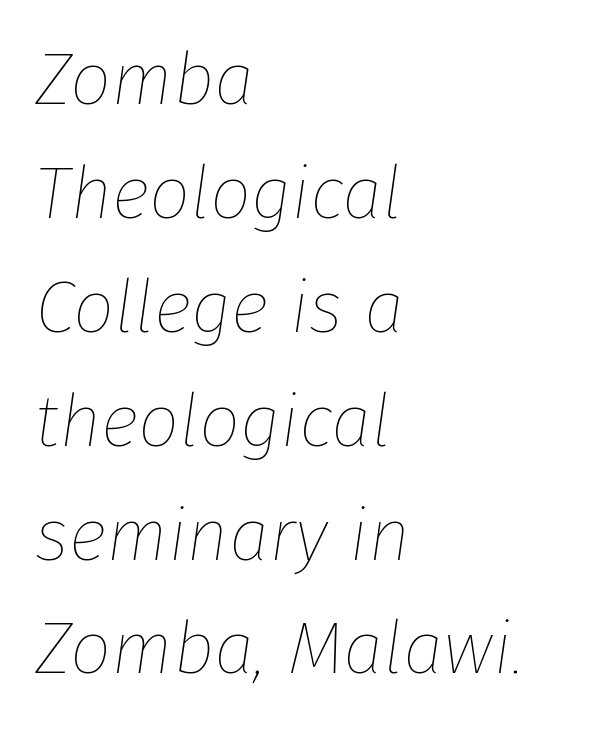
Q: Is the text bold? A: No.
Q: Is the text italic (slanted)? A: Yes, it leans right by about 8 degrees.
Q: Is the text underlined? A: No.
Q: How is the paragraph aligned? A: Left-aligned.
Q: Is the spacing between letters normal or unusually wide? A: Normal.
Q: Is the spacing between lines tight, normal or loose? A: Normal.
Q: Width (condensed, normal, or wide)? A: Normal.
Q: Stroke contrast? A: Low.
Q: x-height? A: Medium.
Q: Monospaced? A: No.
